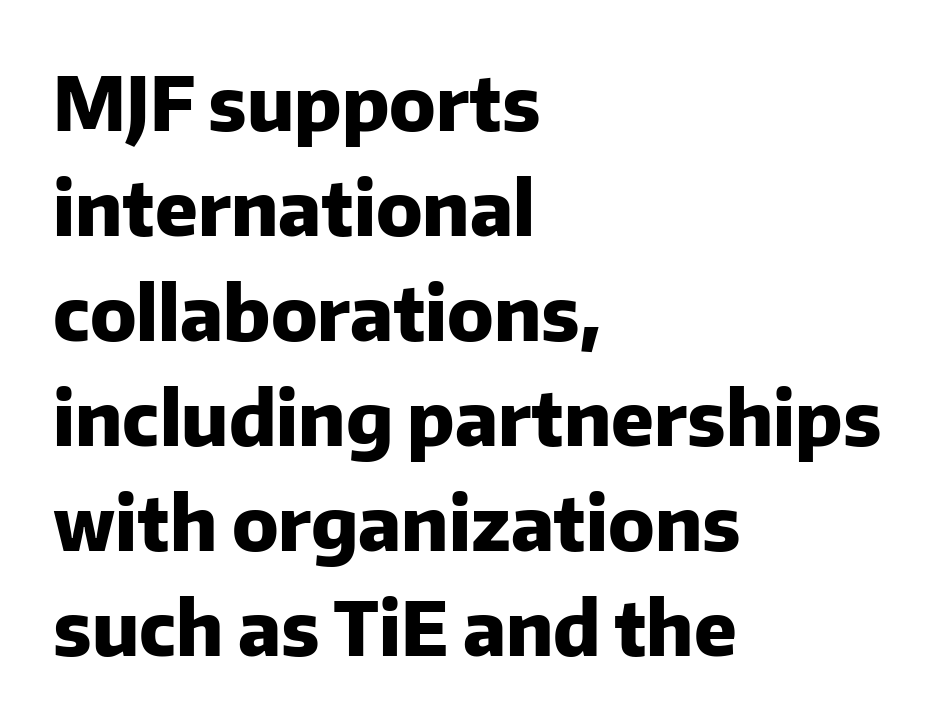
The image shows 75 px heavy sans-serif type, upright; set left-aligned, normal line spacing (1.4x), normal letter spacing, not underlined; low stroke contrast and a medium x-height.
